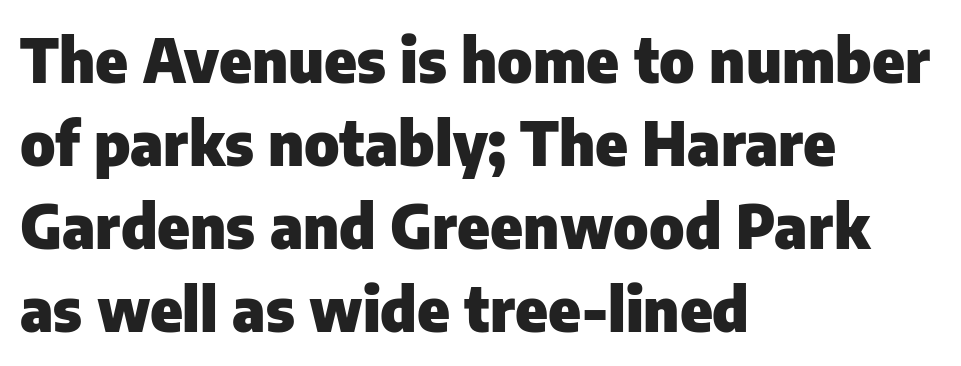
Where is the straight margin? On the left. The space beneath each line is pristine and unruled. Rows of type keep a routine distance in the vertical direction. A sans-serif font was chosen for this passage.
